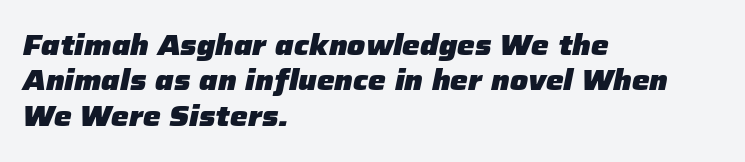
{"italic": "yes", "lean": "right", "slant_degrees": 12, "bold": "yes", "weight": "heavy", "width": "normal", "stroke_contrast": "low", "x_height": "medium", "monospaced": "no", "underline": "no", "align": "left", "line_spacing": "normal", "line_spacing_ratio": 1.26, "letter_spacing": "normal", "letter_spacing_em": 0.0, "glyph_px": 28}
